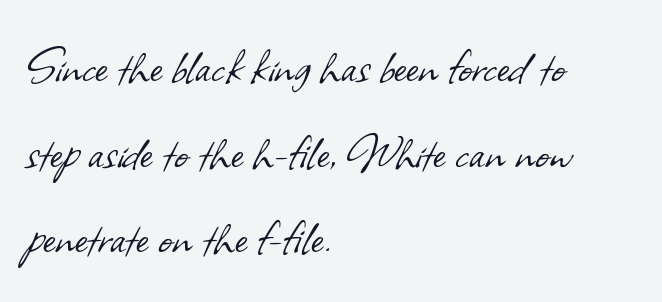
Each stroke keeps to a modest, everyday thickness or less. The face used here is proportionally spaced, like ordinary book or web type. Reading down the column, the eye jumps a familiar distance to each next line. The space beneath each line is pristine and unruled.
